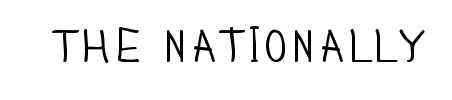
The image shows 47 px light, condensed sans-serif type, upright; set normal letter spacing, not underlined; low stroke contrast and a large x-height.
